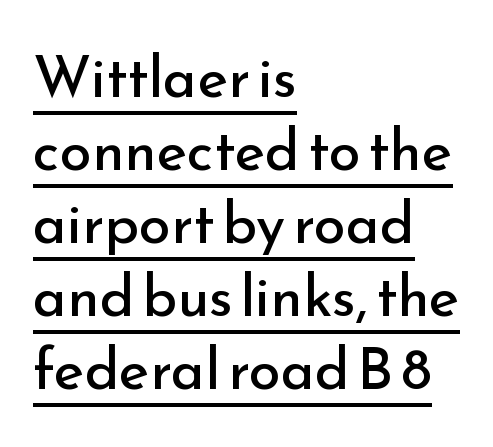
The image shows 58 px regular-weight sans-serif type, upright; set left-aligned, normal line spacing (1.26x), normal letter spacing, underlined; low stroke contrast and a small x-height.
